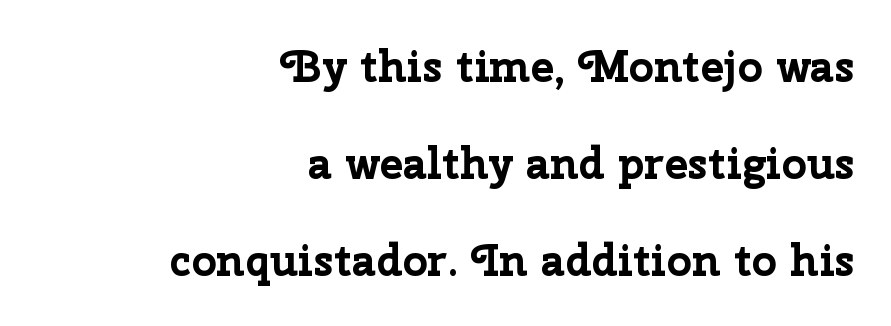
{"serif": "no", "italic": "no", "bold": "yes", "weight": "bold", "width": "normal", "stroke_contrast": "low", "x_height": "medium", "monospaced": "no", "underline": "no", "align": "right", "line_spacing": "loose", "line_spacing_ratio": 2.2, "letter_spacing": "normal", "letter_spacing_em": 0.0, "glyph_px": 44}
